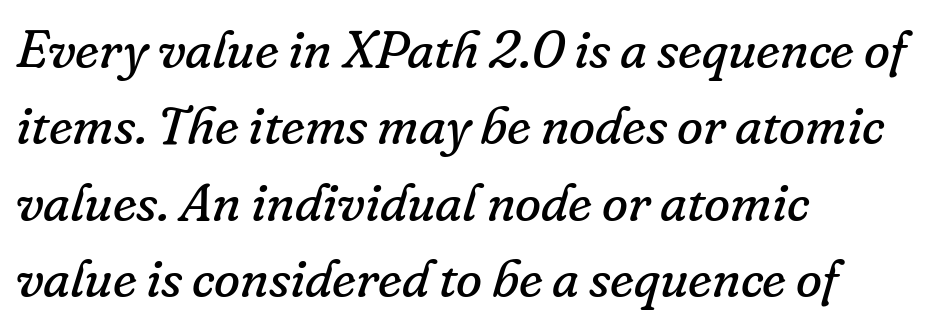
The image shows 53 px regular-weight serif type, italic (leaning right); set left-aligned, normal line spacing (1.44x), normal letter spacing, not underlined; low stroke contrast and a small x-height.
